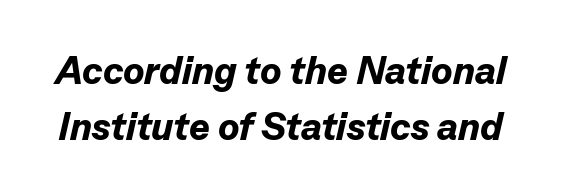
{"italic": "yes", "lean": "right", "slant_degrees": 13, "bold": "yes", "weight": "bold", "width": "normal", "stroke_contrast": "low", "x_height": "medium", "monospaced": "no", "underline": "no", "line_spacing": "normal", "line_spacing_ratio": 1.43, "letter_spacing": "normal", "letter_spacing_em": 0.0, "glyph_px": 39}
